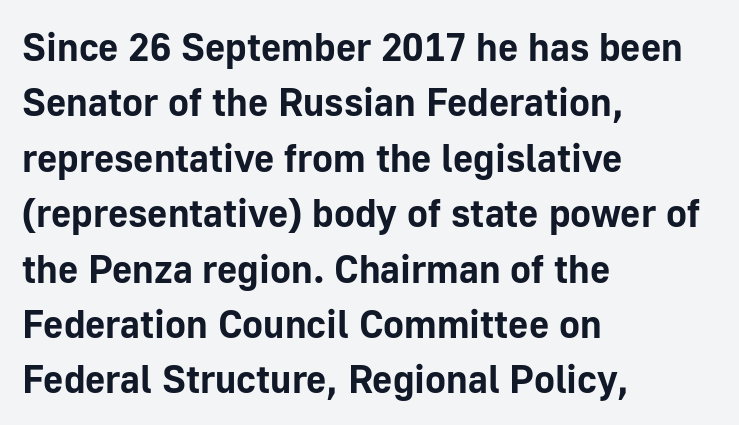
Is the type bold? Yes — the strokes are clearly thick and heavy. The rendering uses a moderate line-height, typical for paragraphs. The axis of the letterforms is exactly vertical. The area under the type is left untouched. A classic flush-left, rag-right setting is used for this passage.
